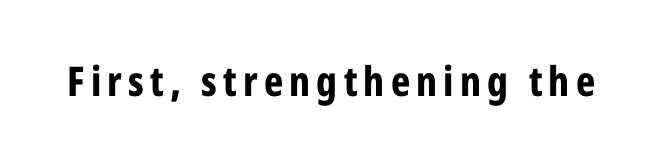
Looks like regular typesetting: each glyph gets only the width it needs. In terms of letterform style, serifs are entirely absent. Posture: straight, roman, zero tilt. Nobody drew a line under any word here. These lines carry a lot of weight — the face is fully bold.
